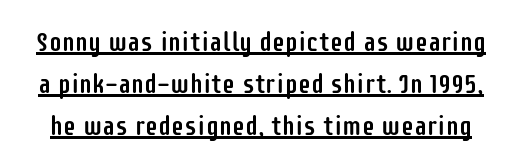
Leading matches the norm, producing a regular column. Looks like someone drew a line under every word here. Each word holds together tightly as a unit, with standard inter-letter gaps. The lettering holds an erect, upright posture throughout.
